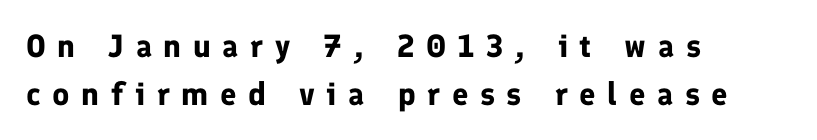
Q: Is the text bold? A: Yes.
Q: Is the text italic (slanted)? A: No, it is upright.
Q: Is the typeface a serif or a sans-serif typeface? A: Sans-serif.
Q: Is the text underlined? A: No.
Q: How is the paragraph aligned? A: Left-aligned.
Q: Is the spacing between letters normal or unusually wide? A: Unusually wide.
Q: Is the spacing between lines tight, normal or loose? A: Normal.
Q: Width (condensed, normal, or wide)? A: Normal.
Q: Stroke contrast? A: Low.
Q: x-height? A: Medium.
Q: Monospaced? A: No.
